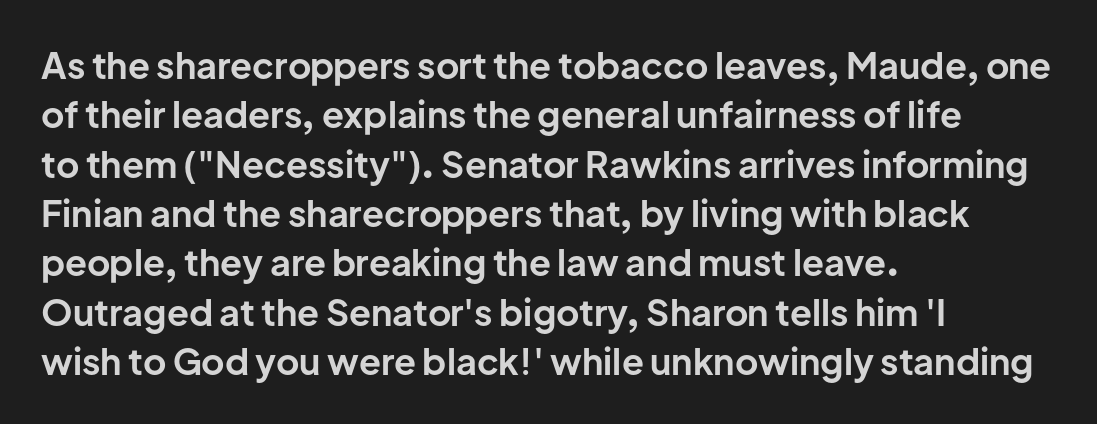
The image shows 36 px bold sans-serif type, upright; set left-aligned, normal line spacing (1.37x), normal letter spacing, not underlined; low stroke contrast and a medium x-height.
